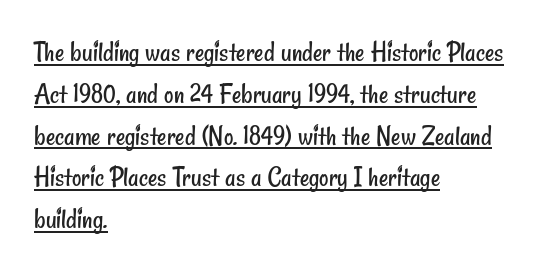
The image shows 29 px regular-weight, condensed sans-serif type; set left-aligned, normal line spacing (1.44x), normal letter spacing, underlined; low stroke contrast and a small x-height.
